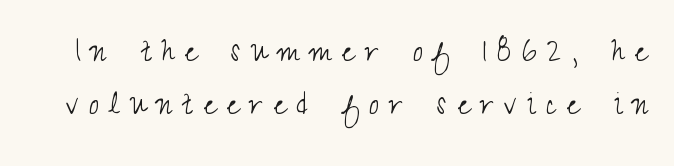
{"serif": "no", "italic": "no", "bold": "no", "weight": "light", "width": "condensed", "stroke_contrast": "medium", "x_height": "small", "monospaced": "no", "underline": "no", "line_spacing": "normal", "line_spacing_ratio": 1.43, "letter_spacing": "wide", "letter_spacing_em": 0.28, "glyph_px": 37}
